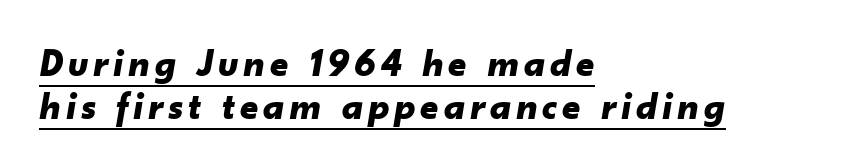
{"italic": "yes", "lean": "right", "slant_degrees": 10, "bold": "yes", "weight": "bold", "width": "normal", "stroke_contrast": "low", "x_height": "small", "monospaced": "no", "underline": "yes", "align": "left", "line_spacing": "tight", "line_spacing_ratio": 1.1, "glyph_px": 39}
